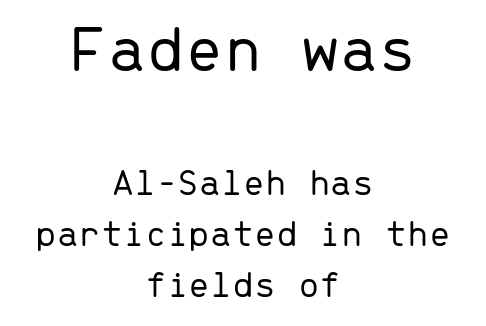
Q: Is the text bold? A: No.
Q: Is the text italic (slanted)? A: No, it is upright.
Q: Is the typeface a serif or a sans-serif typeface? A: Sans-serif.
Q: Is the text underlined? A: No.
Q: How is the paragraph aligned? A: Centered.
Q: Is the spacing between letters normal or unusually wide? A: Normal.
Q: Is the spacing between lines tight, normal or loose? A: Normal.
Q: Which block of text is set in a larger size, the first (top) or the second (bottom)? A: The first (top) one.
Q: Width (condensed, normal, or wide)? A: Normal.
Q: Stroke contrast? A: Low.
Q: x-height? A: Medium.
Q: Monospaced? A: Yes.
